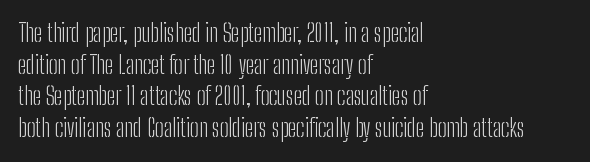
{"italic": "no", "bold": "no", "underline": "no", "align": "left", "line_spacing": "normal", "line_spacing_ratio": 1.32, "letter_spacing": "normal", "letter_spacing_em": 0.0, "glyph_px": 24}
